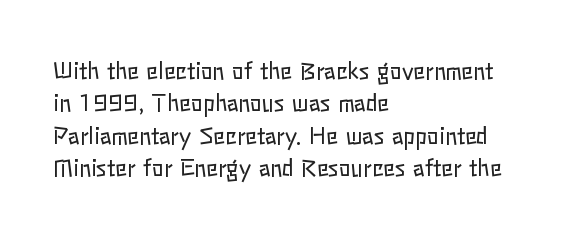
Q: Is the text bold? A: No.
Q: Is the text italic (slanted)? A: No, it is upright.
Q: Is the text underlined? A: No.
Q: How is the paragraph aligned? A: Left-aligned.
Q: Is the spacing between letters normal or unusually wide? A: Normal.
Q: Is the spacing between lines tight, normal or loose? A: Normal.
